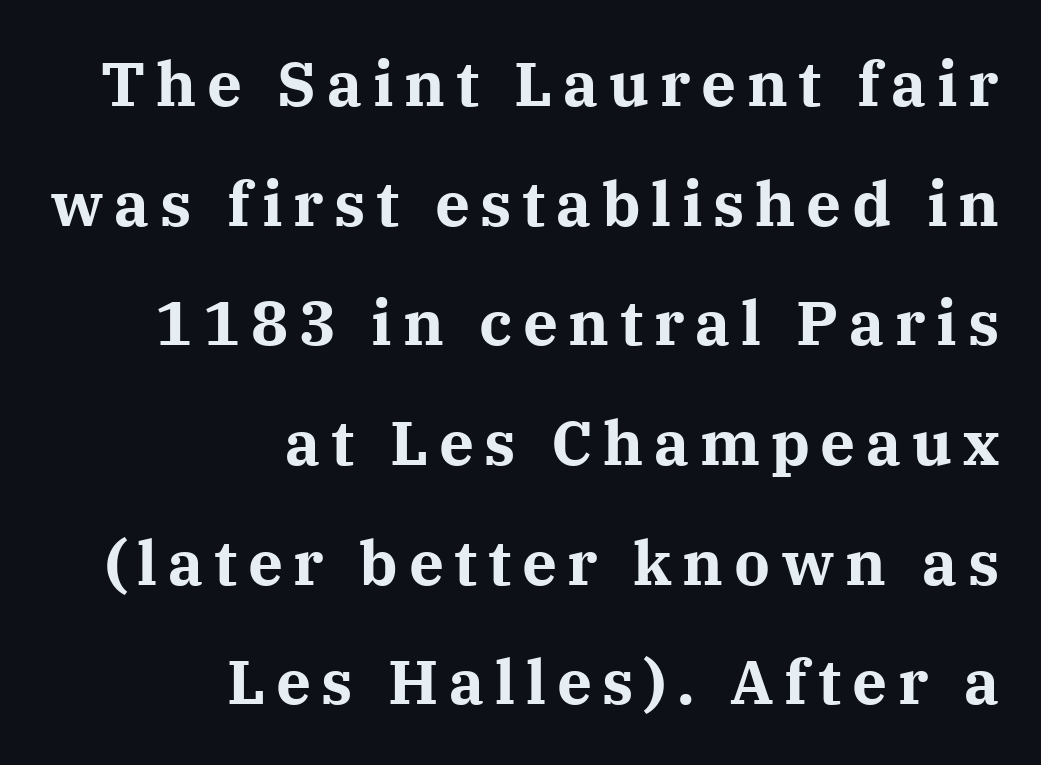
Q: Is the text bold? A: Yes.
Q: Is the text italic (slanted)? A: No, it is upright.
Q: Is the typeface a serif or a sans-serif typeface? A: Serif.
Q: Is the text underlined? A: No.
Q: How is the paragraph aligned? A: Right-aligned.
Q: Is the spacing between lines tight, normal or loose? A: Loose.
Q: Width (condensed, normal, or wide)? A: Normal.
Q: Stroke contrast? A: Medium.
Q: x-height? A: Medium.
Q: Monospaced? A: No.
